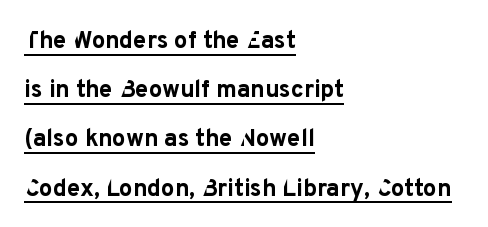
The image shows 24 px bold type, upright; set left-aligned, loose line spacing (2.05x), normal letter spacing, underlined.
